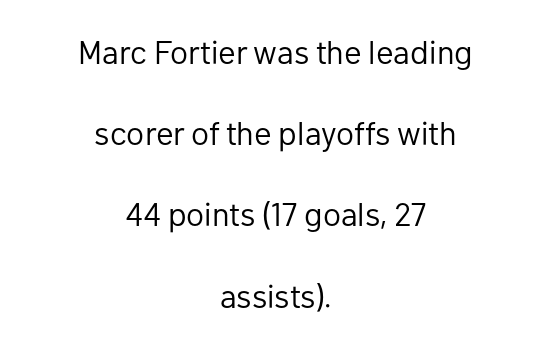
Q: Is the text bold? A: No.
Q: Is the text italic (slanted)? A: No, it is upright.
Q: Is the typeface a serif or a sans-serif typeface? A: Sans-serif.
Q: Is the text underlined? A: No.
Q: How is the paragraph aligned? A: Centered.
Q: Is the spacing between letters normal or unusually wide? A: Normal.
Q: Is the spacing between lines tight, normal or loose? A: Loose.
Q: Width (condensed, normal, or wide)? A: Normal.
Q: Stroke contrast? A: Low.
Q: x-height? A: Medium.
Q: Monospaced? A: No.
